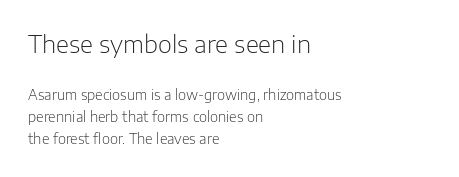
The image shows 24 px text type, upright; set left-aligned, normal line spacing (1.58x), normal letter spacing, not underlined; the first (top) block is 1.71x larger.
